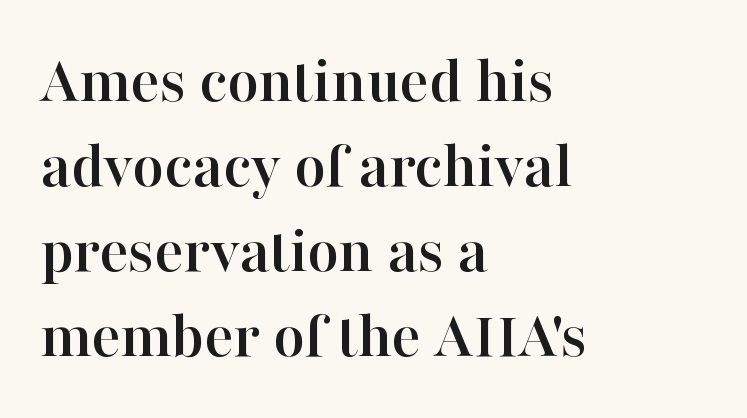
Q: Is the text italic (slanted)? A: No, it is upright.
Q: Is the typeface a serif or a sans-serif typeface? A: Serif.
Q: Is the text underlined? A: No.
Q: How is the paragraph aligned? A: Left-aligned.
Q: Is the spacing between letters normal or unusually wide? A: Normal.
Q: Is the spacing between lines tight, normal or loose? A: Normal.
Q: Width (condensed, normal, or wide)? A: Normal.
Q: Stroke contrast? A: High.
Q: x-height? A: Medium.
Q: Monospaced? A: No.
